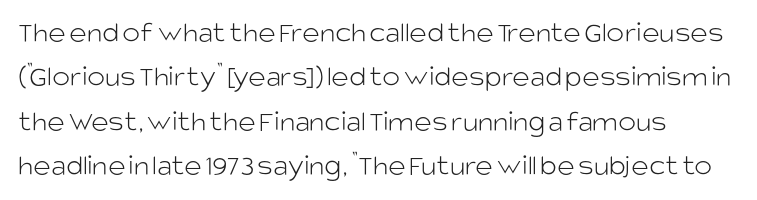
{"serif": "no", "italic": "no", "bold": "no", "weight": "light", "width": "normal", "stroke_contrast": "low", "x_height": "large", "monospaced": "no", "underline": "no", "align": "left", "line_spacing": "normal", "line_spacing_ratio": 1.48, "letter_spacing": "normal", "letter_spacing_em": 0.0, "glyph_px": 30}
